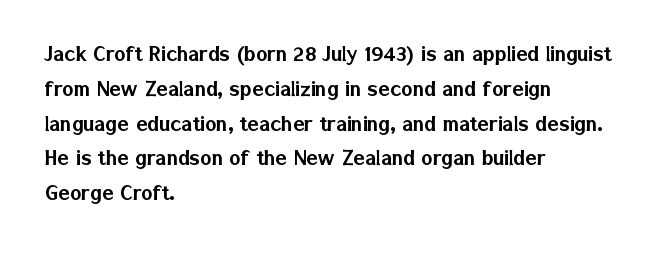
{"italic": "no", "underline": "no", "align": "left", "line_spacing": "normal", "line_spacing_ratio": 1.45, "letter_spacing": "normal", "letter_spacing_em": 0.0, "glyph_px": 24}
